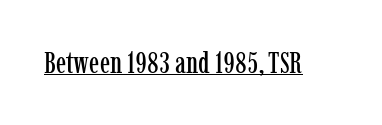
{"serif": "yes", "italic": "no", "width": "condensed", "stroke_contrast": "low", "x_height": "medium", "monospaced": "no", "underline": "yes", "letter_spacing": "normal", "letter_spacing_em": 0.0, "glyph_px": 30}
